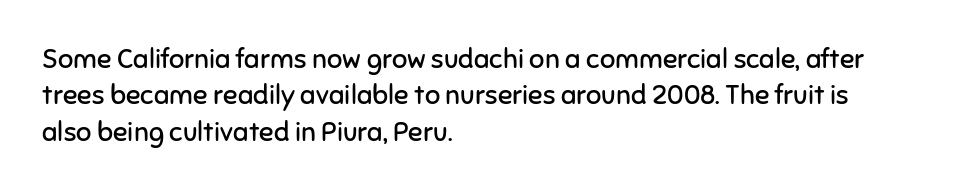
Q: Is the text bold? A: No.
Q: Is the text italic (slanted)? A: No, it is upright.
Q: Is the text underlined? A: No.
Q: How is the paragraph aligned? A: Left-aligned.
Q: Is the spacing between letters normal or unusually wide? A: Normal.
Q: Is the spacing between lines tight, normal or loose? A: Normal.
